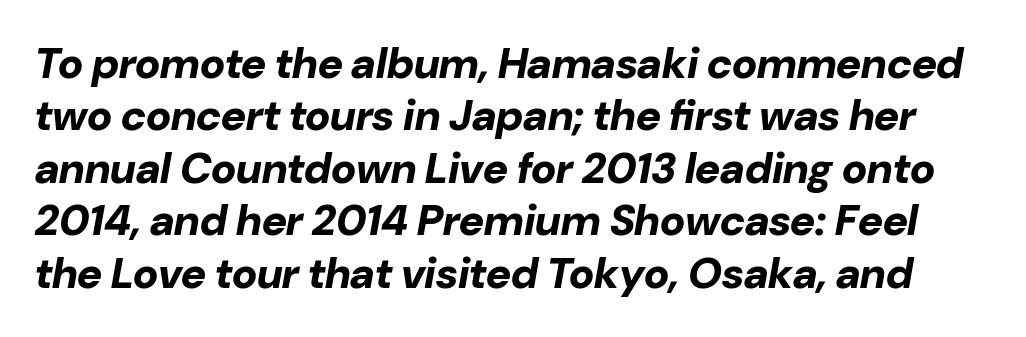
Glyph-to-glyph distance matches everyday printed text. This is heavy type, rendered in bold. You can tell it's italic because the verticals aren't actually vertical. The space beneath each line is pristine and unruled. These lines are rendered in a variable-pitch font.
